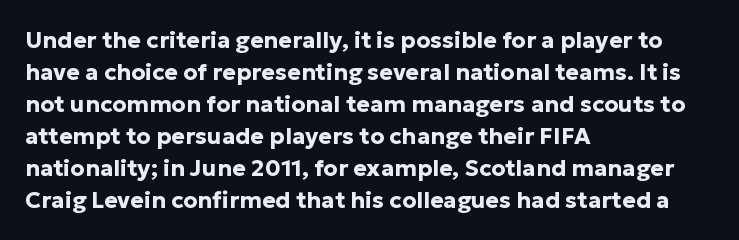
Compared with typical paragraphs, the rows here are spaced about the same. In terms of posture, this sample is upright. You'd pick this weight for a headline — it's a proper bold. Typeset ragged right — the left edge is the straight one.
